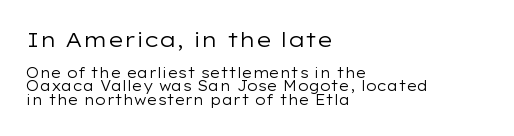
Ink coverage per letter is moderate at most. No word sits above an underline. The lines in this sample share a left origin and differ only in where they stop. Tracking value appears to be zero — textbook default spacing. This sample uses an upright cut, with every glyph sitting square on the baseline.
